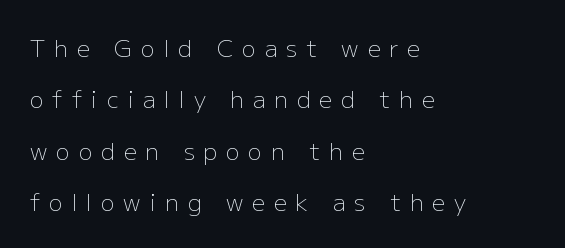
The image shows 23 px text type, upright; set left-aligned, loose line spacing (2.23x), unusually wide letter spacing (+0.39 em), not underlined.
